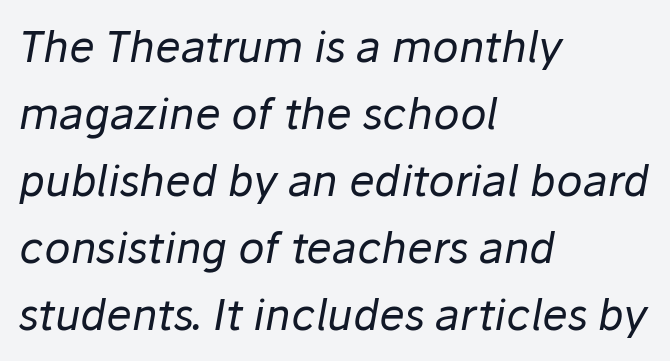
Q: Is the text bold? A: No.
Q: Is the text italic (slanted)? A: Yes, it leans right by about 10 degrees.
Q: Is the text underlined? A: No.
Q: How is the paragraph aligned? A: Left-aligned.
Q: Is the spacing between letters normal or unusually wide? A: Normal.
Q: Is the spacing between lines tight, normal or loose? A: Normal.
Q: Width (condensed, normal, or wide)? A: Normal.
Q: Stroke contrast? A: Low.
Q: x-height? A: Medium.
Q: Monospaced? A: No.
